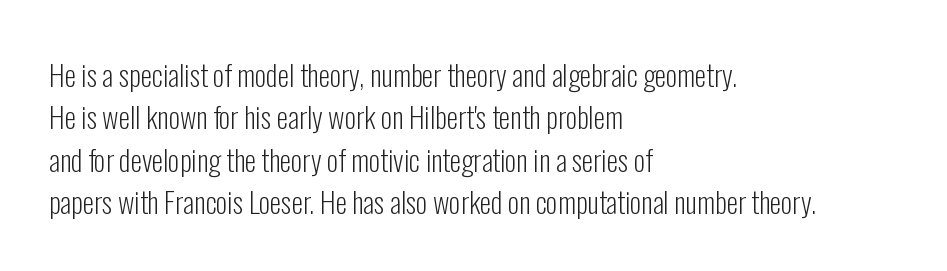
Q: Is the text bold? A: No.
Q: Is the text italic (slanted)? A: No, it is upright.
Q: Is the typeface a serif or a sans-serif typeface? A: Sans-serif.
Q: Is the text underlined? A: No.
Q: How is the paragraph aligned? A: Left-aligned.
Q: Is the spacing between letters normal or unusually wide? A: Normal.
Q: Is the spacing between lines tight, normal or loose? A: Normal.
Q: Width (condensed, normal, or wide)? A: Condensed.
Q: Stroke contrast? A: Low.
Q: x-height? A: Medium.
Q: Monospaced? A: No.
